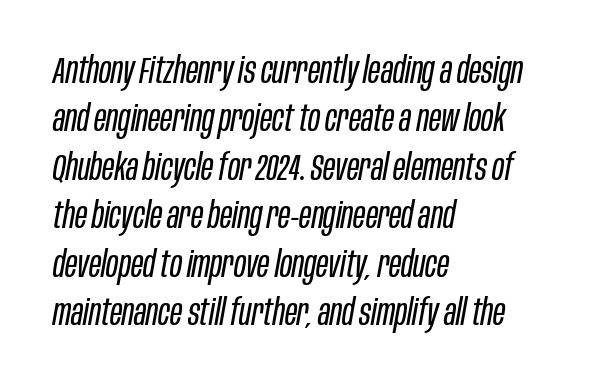
The image shows 37 px regular-weight, condensed type, italic (leaning right); set left-aligned, normal line spacing (1.31x), normal letter spacing, not underlined; low stroke contrast and a large x-height.
